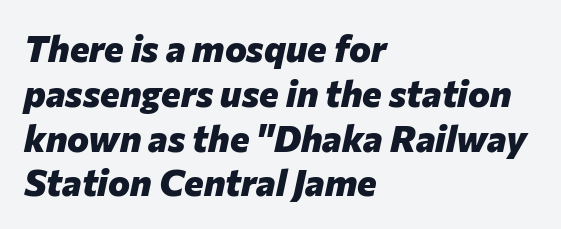
Q: Is the text bold? A: Yes.
Q: Is the text italic (slanted)? A: Yes, it leans right by about 12 degrees.
Q: Is the text underlined? A: No.
Q: How is the paragraph aligned? A: Left-aligned.
Q: Is the spacing between letters normal or unusually wide? A: Normal.
Q: Width (condensed, normal, or wide)? A: Normal.
Q: Stroke contrast? A: Low.
Q: x-height? A: Medium.
Q: Monospaced? A: No.
